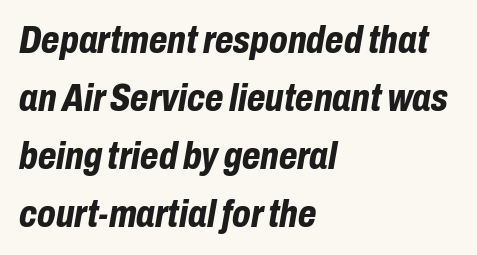
The image shows 38 px bold, condensed type, italic (leaning right); set left-aligned, normal line spacing (1.53x), normal letter spacing, not underlined; low stroke contrast and a medium x-height.
